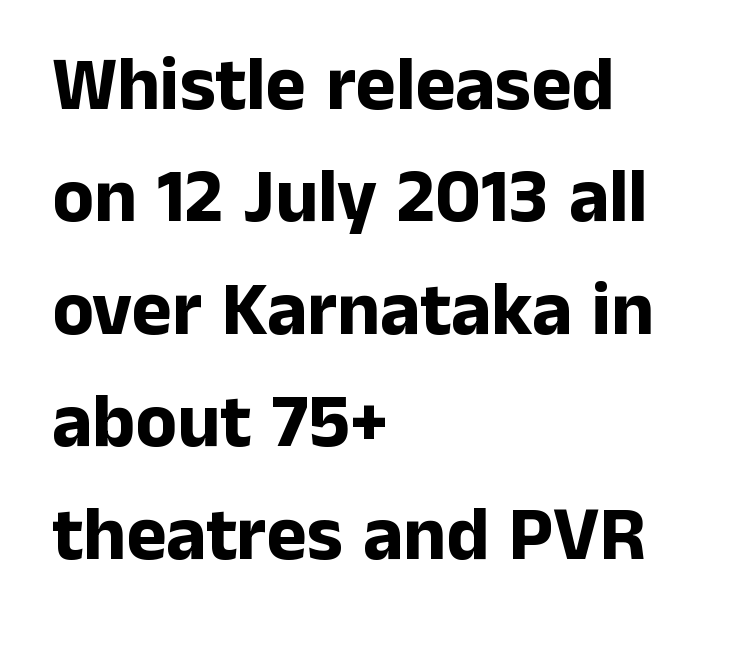
Q: Is the text bold? A: Yes.
Q: Is the text italic (slanted)? A: No, it is upright.
Q: Is the typeface a serif or a sans-serif typeface? A: Sans-serif.
Q: Is the text underlined? A: No.
Q: How is the paragraph aligned? A: Left-aligned.
Q: Is the spacing between letters normal or unusually wide? A: Normal.
Q: Is the spacing between lines tight, normal or loose? A: Normal.
Q: Width (condensed, normal, or wide)? A: Normal.
Q: Stroke contrast? A: Low.
Q: x-height? A: Medium.
Q: Monospaced? A: No.
